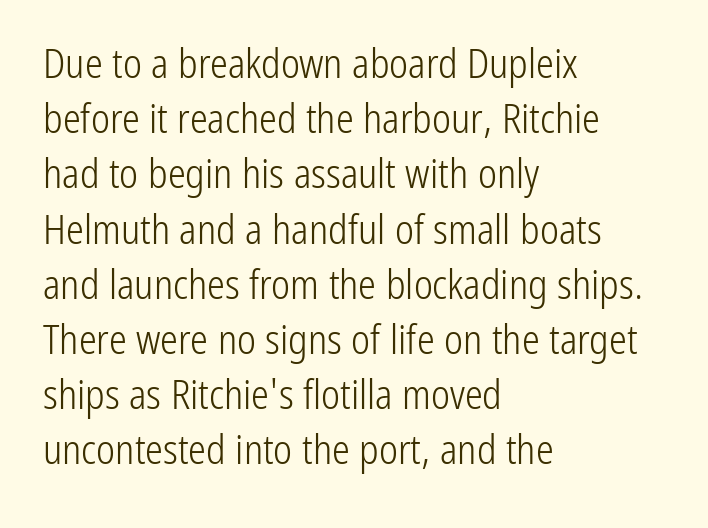
{"serif": "no", "italic": "no", "bold": "no", "weight": "light", "width": "condensed", "stroke_contrast": "low", "x_height": "medium", "monospaced": "no", "underline": "no", "align": "left", "line_spacing": "normal", "line_spacing_ratio": 1.38, "letter_spacing": "normal", "letter_spacing_em": 0.0, "glyph_px": 40}
